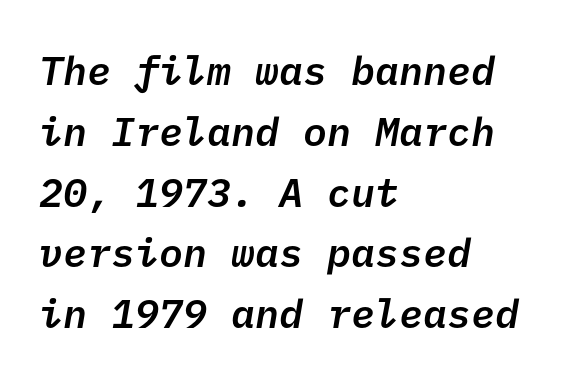
Look at the stroke-to-counter ratio: somewhat heavy, a semibold. Does extra space separate the letters? No, they use regular spacing. The block of text has a typical density, with ordinary space between rows. Words float on clear page, feet unadorned.
